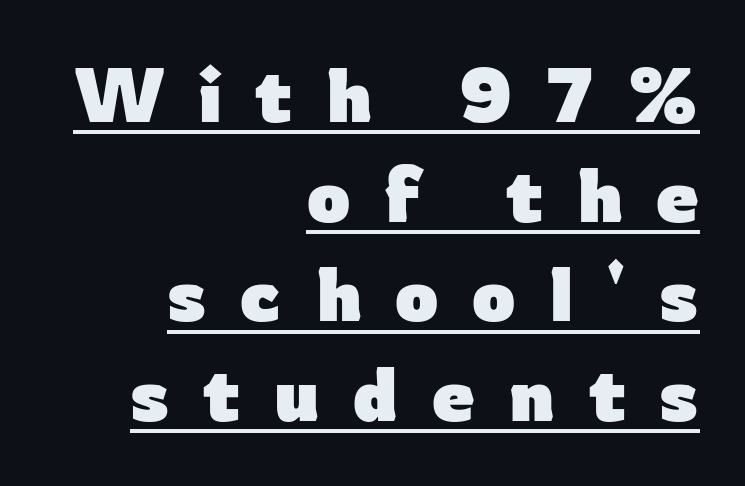
The image shows 76 px heavy sans-serif type, upright; set right-aligned, normal line spacing (1.31x), unusually wide letter spacing (+0.44 em), underlined; low stroke contrast and a medium x-height.
